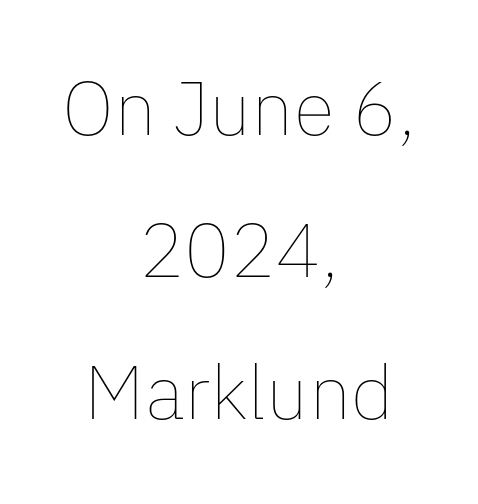
Q: Is the text bold? A: No.
Q: Is the text italic (slanted)? A: No, it is upright.
Q: Is the text underlined? A: No.
Q: How is the paragraph aligned? A: Centered.
Q: Is the spacing between letters normal or unusually wide? A: Normal.
Q: Width (condensed, normal, or wide)? A: Normal.
Q: Stroke contrast? A: Low.
Q: x-height? A: Medium.
Q: Monospaced? A: No.
